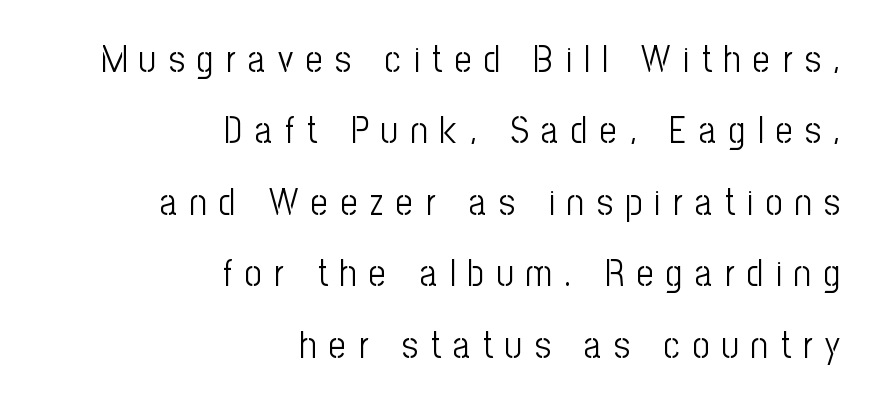
Characters follow at a spacing far wider than the type designer built in. The paragraph shown leans on its right margin. Plain, unruled lines of type. Varying glyph widths throughout — classic text-font behaviour. Stems and bowls with no extra thickness — not bold. No feet cap the strokes, marking this as sans-serif type.
